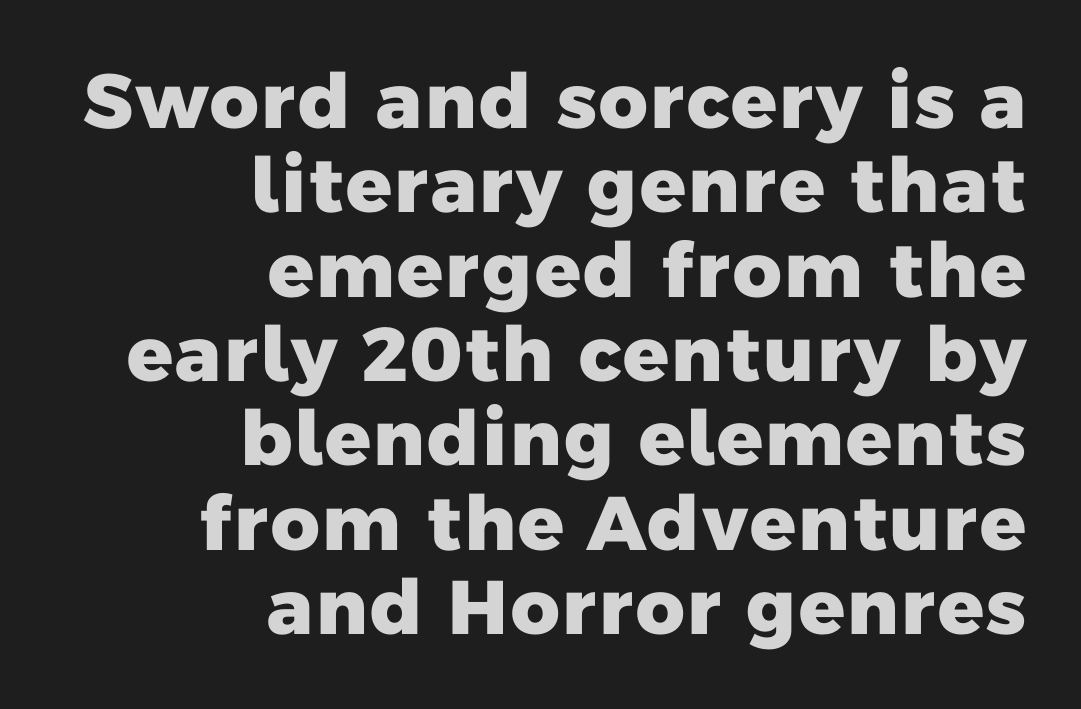
The typesetting leans heavy: a genuine bold. Bare-footed words on every line. The passage shown stacks its lines with hardly any gap. A sans-serif font was chosen for this passage. Note the varied advance widths — an 'i' is clearly narrower than an 'm'.
